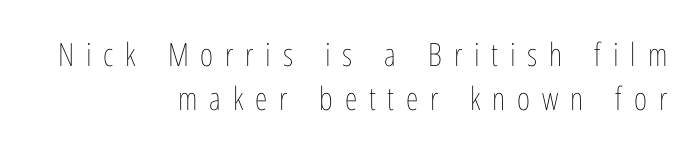
{"italic": "no", "bold": "no", "weight": "thin", "width": "condensed", "stroke_contrast": "low", "x_height": "medium", "monospaced": "no", "underline": "no", "align": "right", "line_spacing": "normal", "line_spacing_ratio": 1.38, "letter_spacing": "wide", "letter_spacing_em": 0.37, "glyph_px": 32}
